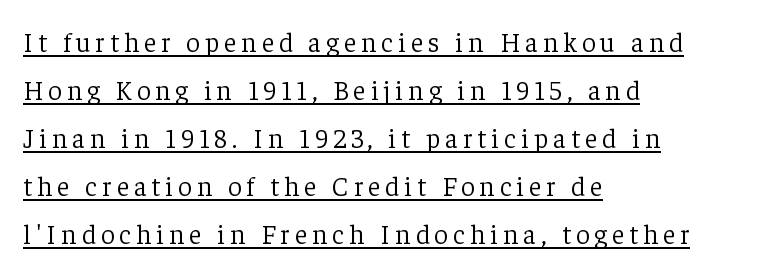
The image shows 27 px text type, upright; set left-aligned, line spacing 1.78x, underlined.
